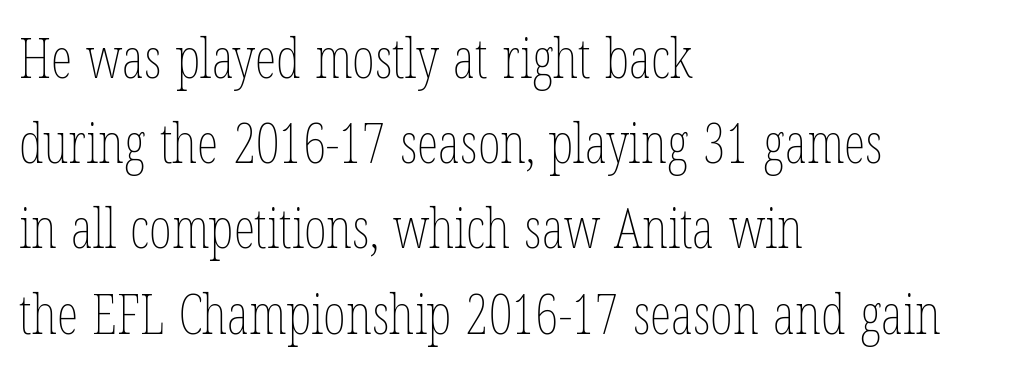
The image shows 55 px thin, condensed type, upright; set left-aligned, normal line spacing (1.55x), normal letter spacing, not underlined; low stroke contrast and a medium x-height.
